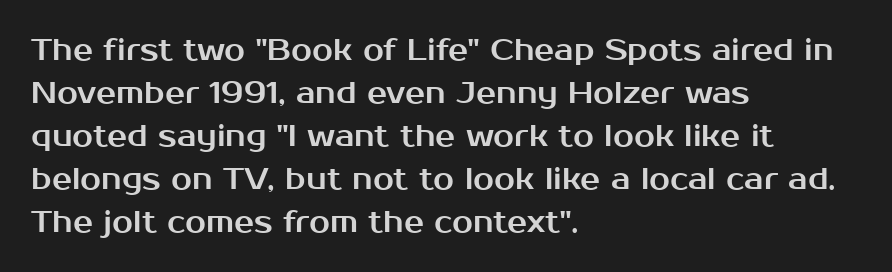
{"serif": "no", "italic": "no", "width": "normal", "stroke_contrast": "medium", "x_height": "medium", "monospaced": "no", "underline": "no", "align": "left", "line_spacing": "normal", "line_spacing_ratio": 1.43, "letter_spacing": "normal", "letter_spacing_em": 0.0, "glyph_px": 30}
